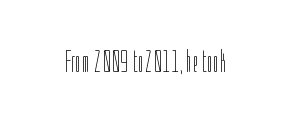
Q: Is the text bold? A: No.
Q: Is the text italic (slanted)? A: No, it is upright.
Q: Is the text underlined? A: No.
Q: Is the spacing between letters normal or unusually wide? A: Normal.
Q: Width (condensed, normal, or wide)? A: Condensed.
Q: Stroke contrast? A: Low.
Q: x-height? A: Medium.
Q: Monospaced? A: No.
